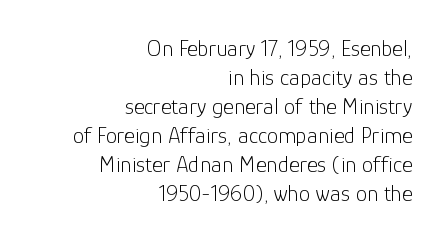
{"italic": "no", "bold": "no", "underline": "no", "align": "right", "line_spacing": "normal", "line_spacing_ratio": 1.26, "letter_spacing": "normal", "letter_spacing_em": 0.0, "glyph_px": 23}
